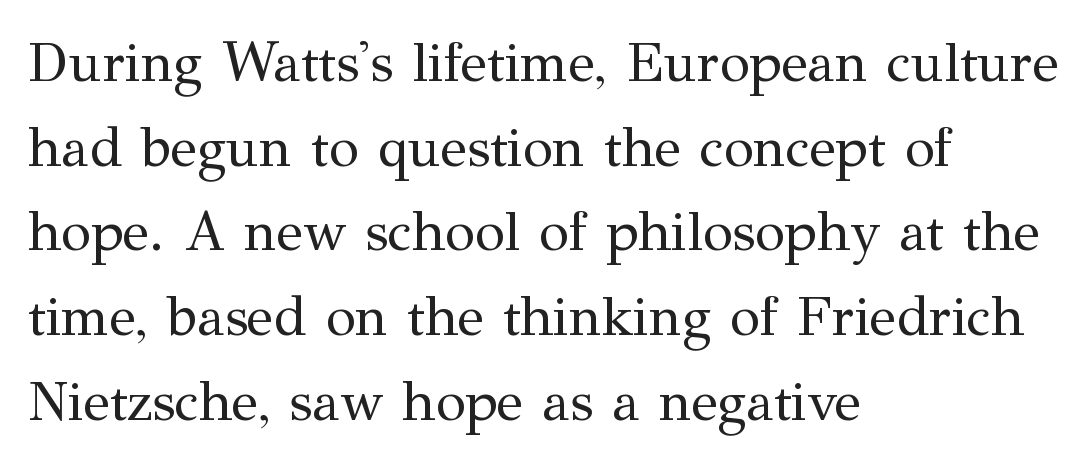
This sample has the flowing, uneven cadence of proportional lettering. A roman cut, with each character standing at attention. Vertically, the passage feels balanced, rows spaced as you'd expect. Line beginnings align vertically; line endings do not. Typographically, this falls in the serif category.
